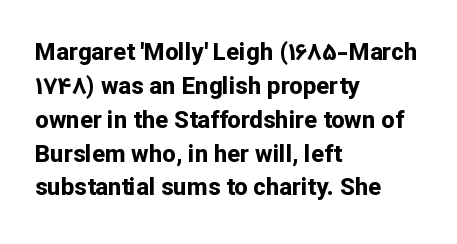
Q: Is the text bold? A: Yes.
Q: Is the text italic (slanted)? A: No, it is upright.
Q: Is the text underlined? A: No.
Q: How is the paragraph aligned? A: Left-aligned.
Q: Is the spacing between letters normal or unusually wide? A: Normal.
Q: Is the spacing between lines tight, normal or loose? A: Normal.
